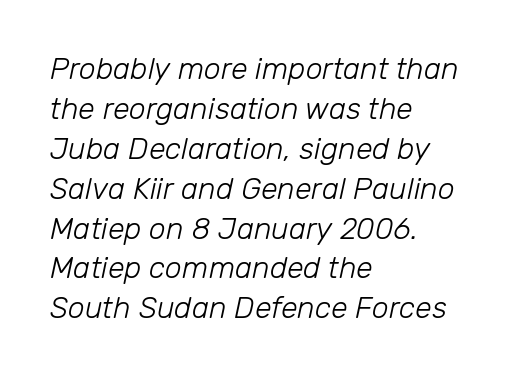
Q: Is the text bold? A: No.
Q: Is the text italic (slanted)? A: Yes, it leans right by about 12 degrees.
Q: Is the text underlined? A: No.
Q: How is the paragraph aligned? A: Left-aligned.
Q: Is the spacing between letters normal or unusually wide? A: Normal.
Q: Is the spacing between lines tight, normal or loose? A: Normal.
Q: Width (condensed, normal, or wide)? A: Normal.
Q: Stroke contrast? A: Low.
Q: x-height? A: Medium.
Q: Monospaced? A: No.
